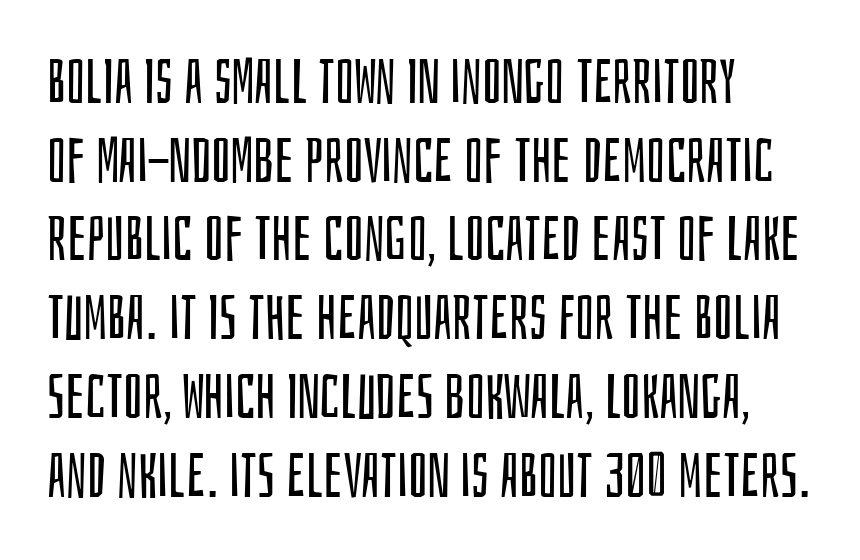
Q: Is the text bold? A: No.
Q: Is the text italic (slanted)? A: No, it is upright.
Q: Is the typeface a serif or a sans-serif typeface? A: Sans-serif.
Q: Is the text underlined? A: No.
Q: How is the paragraph aligned? A: Left-aligned.
Q: Is the spacing between letters normal or unusually wide? A: Normal.
Q: Is the spacing between lines tight, normal or loose? A: Normal.
Q: Width (condensed, normal, or wide)? A: Condensed.
Q: Stroke contrast? A: Low.
Q: x-height? A: Large.
Q: Monospaced? A: No.
